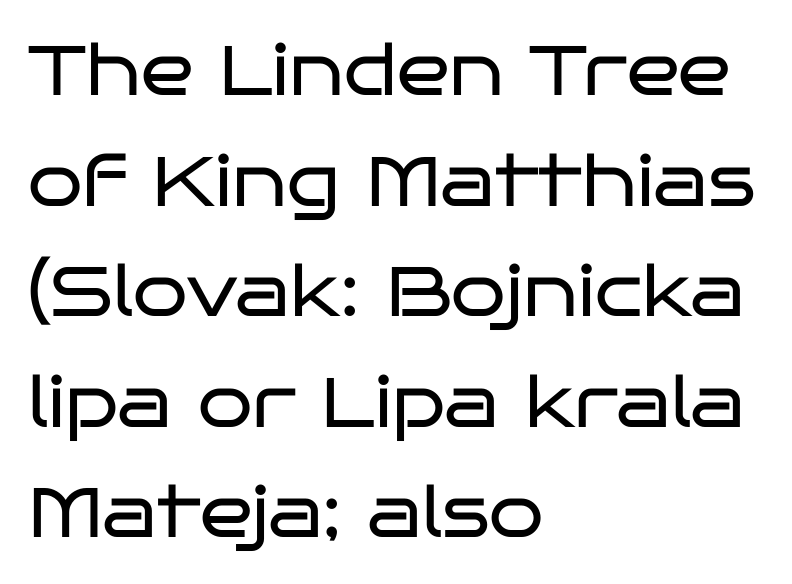
{"serif": "no", "italic": "no", "bold": "no", "weight": "regular", "width": "wide", "stroke_contrast": "low", "x_height": "large", "monospaced": "no", "underline": "no", "align": "left", "line_spacing": "normal", "line_spacing_ratio": 1.58, "letter_spacing": "normal", "letter_spacing_em": 0.0, "glyph_px": 70}
